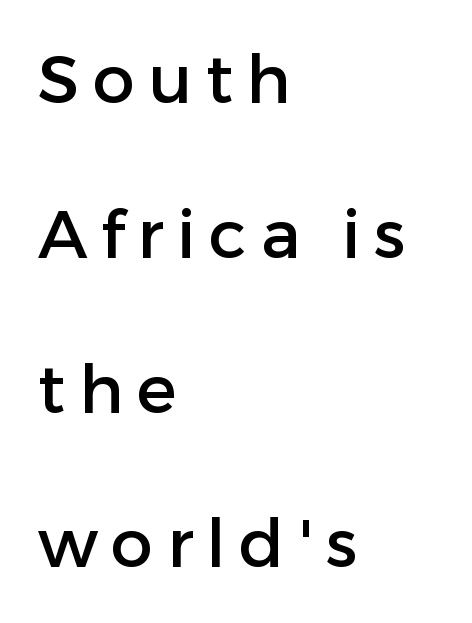
The image shows 67 px sans-serif type, upright; set left-aligned, loose line spacing (2.31x), unusually wide letter spacing (+0.2 em), not underlined; low stroke contrast and a medium x-height.
